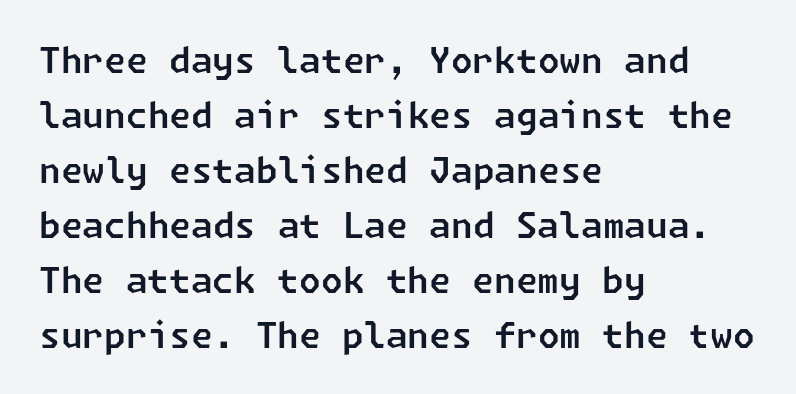
Rule under the text: the space is simply empty. The glyphs in this specimen are sans serif. The ragged edge is on the right, which tells us the setting is flush left. Leading: standard. The face used here is rendered with its standard letterfit.
